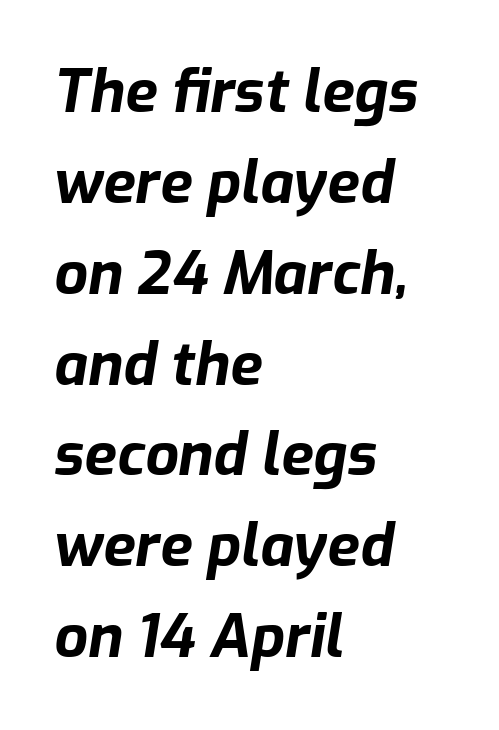
Q: Is the text bold? A: Yes.
Q: Is the text italic (slanted)? A: Yes, it leans right by about 9 degrees.
Q: Is the text underlined? A: No.
Q: How is the paragraph aligned? A: Left-aligned.
Q: Is the spacing between letters normal or unusually wide? A: Normal.
Q: Is the spacing between lines tight, normal or loose? A: Normal.
Q: Width (condensed, normal, or wide)? A: Normal.
Q: Stroke contrast? A: Low.
Q: x-height? A: Medium.
Q: Monospaced? A: No.
